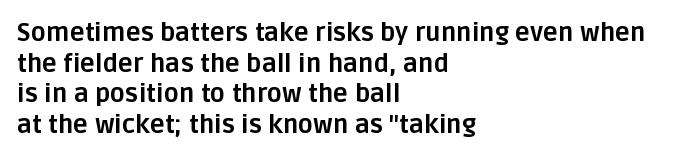
In CSS terms this would be text-align: left. Anything drawn beneath the words? Only blank space. Posture: upright roman. As a designer I'd log this as weight 700, bold.
